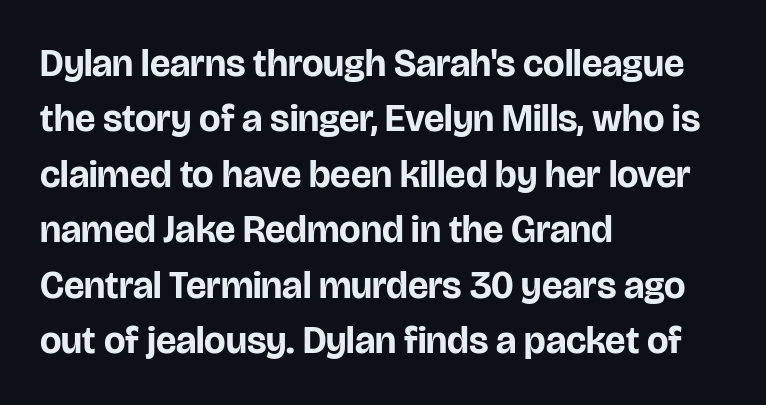
{"serif": "no", "italic": "no", "bold": "yes", "weight": "bold", "width": "normal", "stroke_contrast": "low", "x_height": "large", "monospaced": "no", "underline": "no", "align": "left", "line_spacing": "normal", "line_spacing_ratio": 1.46, "letter_spacing": "normal", "letter_spacing_em": 0.0, "glyph_px": 38}
